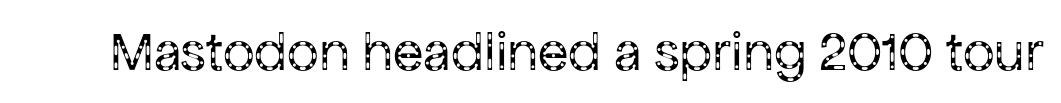
The image shows 56 px regular-weight sans-serif type, upright; set normal letter spacing, not underlined; low stroke contrast and a medium x-height.
